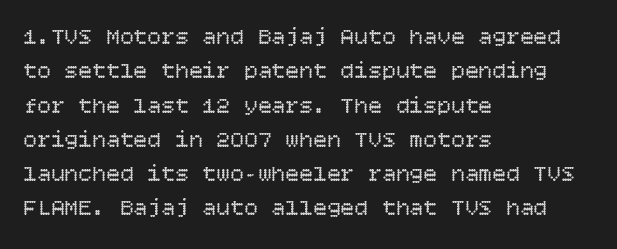
The vertical gap from one line to the next is medium. These lines were composed using upright roman letters. Horizontal alignment here is leftward, the default for most running prose. The gaps between neighbouring characters are ordinary and unremarkable. Weight: regular or lighter.
